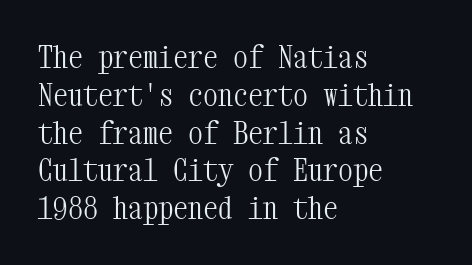
Q: Is the text bold? A: No.
Q: Is the text italic (slanted)? A: No, it is upright.
Q: Is the typeface a serif or a sans-serif typeface? A: Serif.
Q: Is the text underlined? A: No.
Q: How is the paragraph aligned? A: Left-aligned.
Q: Is the spacing between letters normal or unusually wide? A: Normal.
Q: Is the spacing between lines tight, normal or loose? A: Normal.
Q: Width (condensed, normal, or wide)? A: Condensed.
Q: Stroke contrast? A: Medium.
Q: x-height? A: Medium.
Q: Monospaced? A: Yes.
